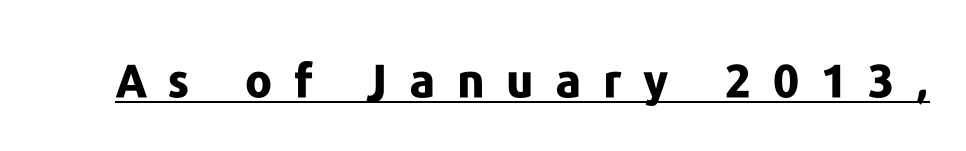
{"serif": "no", "italic": "no", "bold": "yes", "weight": "bold", "width": "normal", "stroke_contrast": "low", "x_height": "medium", "monospaced": "no", "underline": "yes", "letter_spacing": "wide", "letter_spacing_em": 0.47, "glyph_px": 46}
